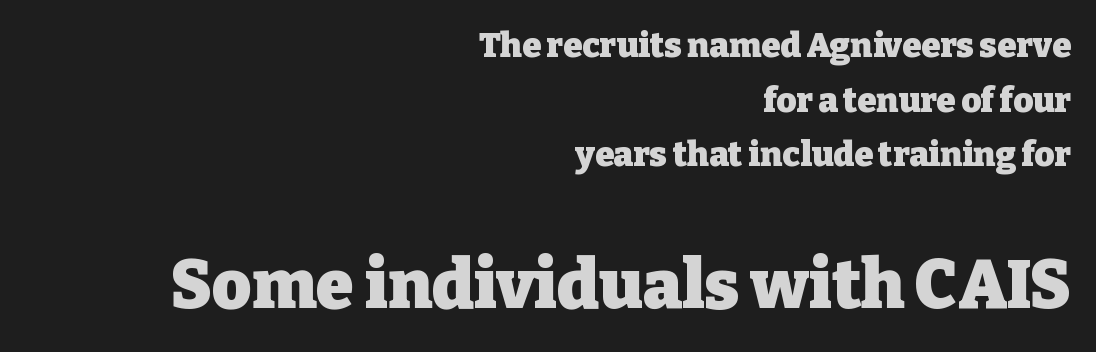
{"serif": "yes", "italic": "no", "bold": "yes", "weight": "heavy", "width": "normal", "stroke_contrast": "low", "x_height": "medium", "monospaced": "no", "underline": "no", "align": "right", "line_spacing": "normal", "line_spacing_ratio": 1.61, "letter_spacing": "normal", "letter_spacing_em": 0.0, "larger_block": "second", "size_ratio": 2.0, "glyph_px": 68}
